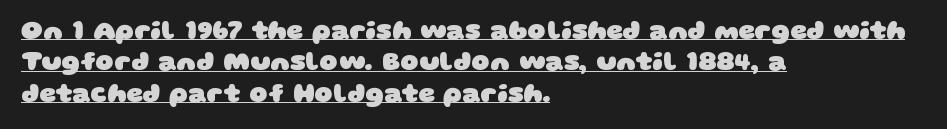
The image shows 26 px bold type; set left-aligned, line spacing 1.21x, normal letter spacing, underlined.
